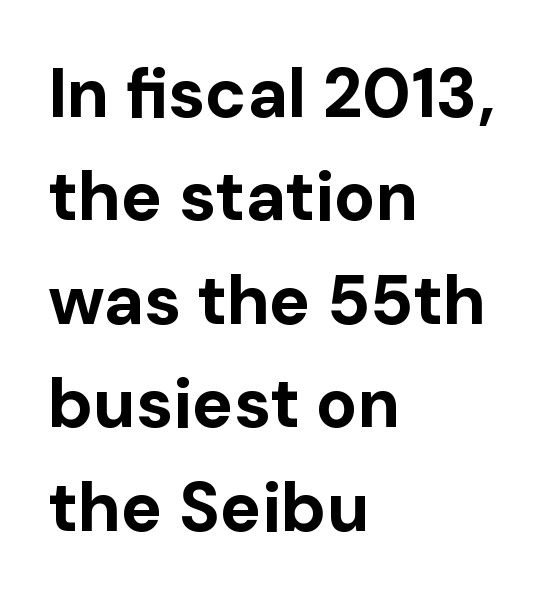
Q: Is the text bold? A: Yes.
Q: Is the text italic (slanted)? A: No, it is upright.
Q: Is the typeface a serif or a sans-serif typeface? A: Sans-serif.
Q: Is the text underlined? A: No.
Q: How is the paragraph aligned? A: Left-aligned.
Q: Is the spacing between letters normal or unusually wide? A: Normal.
Q: Is the spacing between lines tight, normal or loose? A: Normal.
Q: Width (condensed, normal, or wide)? A: Normal.
Q: Stroke contrast? A: Low.
Q: x-height? A: Medium.
Q: Monospaced? A: No.
